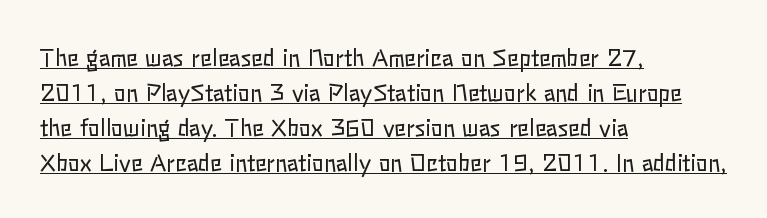
Q: Is the text bold? A: No.
Q: Is the text italic (slanted)? A: No, it is upright.
Q: Is the text underlined? A: Yes.
Q: How is the paragraph aligned? A: Left-aligned.
Q: Is the spacing between letters normal or unusually wide? A: Normal.
Q: Is the spacing between lines tight, normal or loose? A: Normal.
